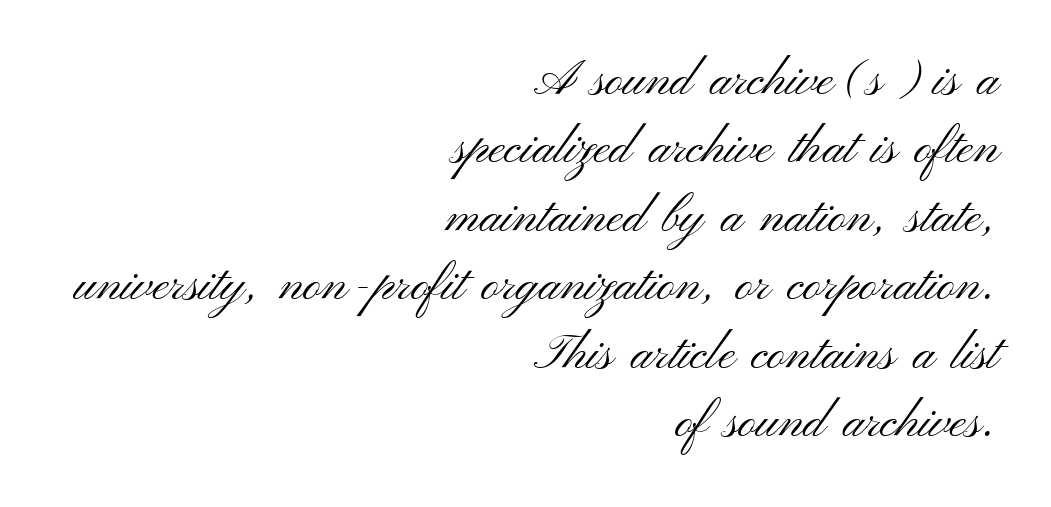
The image shows 50 px light, wide sans-serif type; set right-aligned, normal line spacing (1.37x), normal letter spacing, not underlined; medium stroke contrast and a small x-height.
